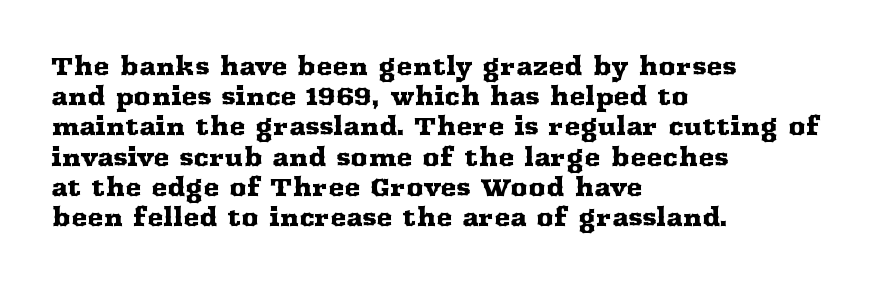
Leading: standard. Ascenders rise straight up at ninety degrees. The text block is weighted toward the left margin, trailing off unevenly rightward. Default kerning and tracking; the words read as compact shapes. Underlining? Definitely not there.
